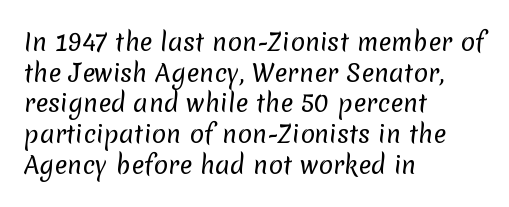
Q: Is the text bold? A: No.
Q: Is the text underlined? A: No.
Q: How is the paragraph aligned? A: Left-aligned.
Q: Is the spacing between letters normal or unusually wide? A: Normal.
Q: Is the spacing between lines tight, normal or loose? A: Normal.
